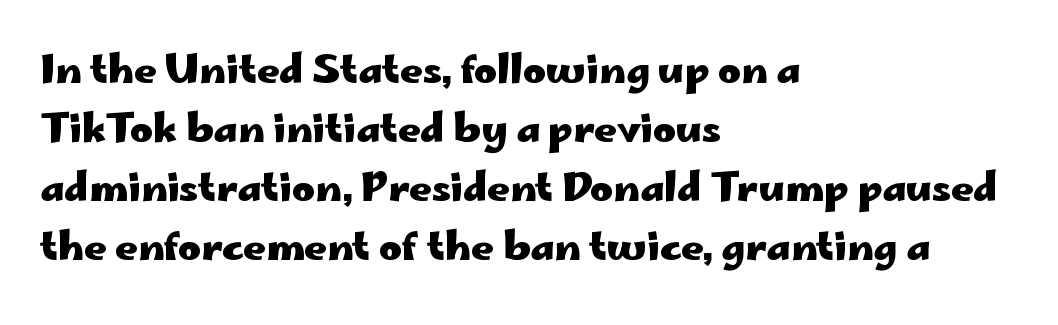
Q: Is the text bold? A: Yes.
Q: Is the text italic (slanted)? A: No, it is upright.
Q: Is the typeface a serif or a sans-serif typeface? A: Sans-serif.
Q: Is the text underlined? A: No.
Q: How is the paragraph aligned? A: Left-aligned.
Q: Is the spacing between letters normal or unusually wide? A: Normal.
Q: Is the spacing between lines tight, normal or loose? A: Normal.
Q: Width (condensed, normal, or wide)? A: Wide.
Q: Stroke contrast? A: Low.
Q: x-height? A: Small.
Q: Monospaced? A: No.
